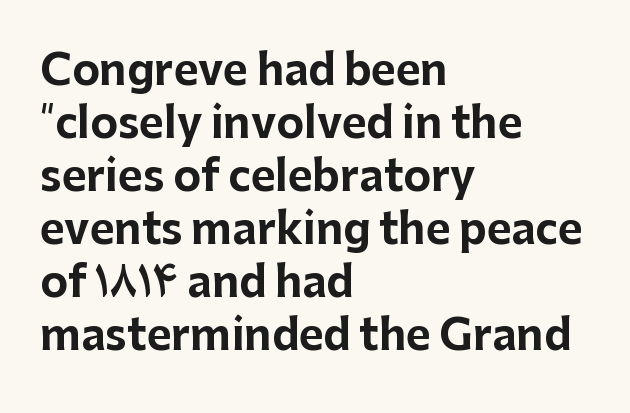
{"serif": "no", "italic": "no", "bold": "yes", "weight": "bold", "width": "normal", "stroke_contrast": "low", "x_height": "medium", "monospaced": "no", "underline": "no", "align": "left", "line_spacing": "normal", "line_spacing_ratio": 1.26, "letter_spacing": "normal", "letter_spacing_em": 0.0, "glyph_px": 42}
